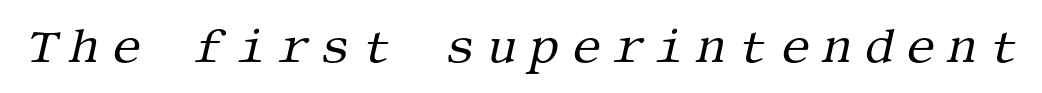
Q: Is the text bold? A: No.
Q: Is the text italic (slanted)? A: Yes, it leans right by about 13 degrees.
Q: Is the typeface a serif or a sans-serif typeface? A: Serif.
Q: Is the text underlined? A: No.
Q: Is the spacing between letters normal or unusually wide? A: Unusually wide.
Q: Width (condensed, normal, or wide)? A: Normal.
Q: Stroke contrast? A: Medium.
Q: x-height? A: Large.
